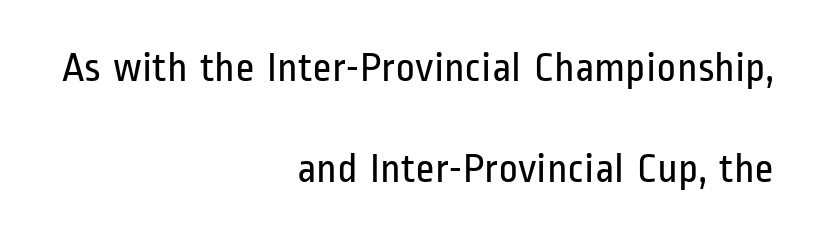
The vertical gap from one line to the next is large. Notice how the passage keeps a crisp vertical edge on the right only. The passage shown has conventional tracking throughout. When letters stand straight like this, we call the style roman or upright.
